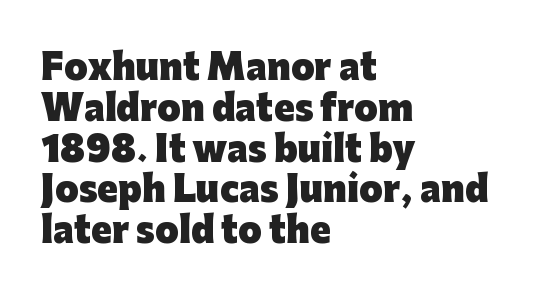
Q: Is the text bold? A: Yes.
Q: Is the text italic (slanted)? A: No, it is upright.
Q: Is the typeface a serif or a sans-serif typeface? A: Sans-serif.
Q: Is the text underlined? A: No.
Q: How is the paragraph aligned? A: Left-aligned.
Q: Is the spacing between letters normal or unusually wide? A: Normal.
Q: Width (condensed, normal, or wide)? A: Normal.
Q: Stroke contrast? A: Low.
Q: x-height? A: Medium.
Q: Monospaced? A: No.
